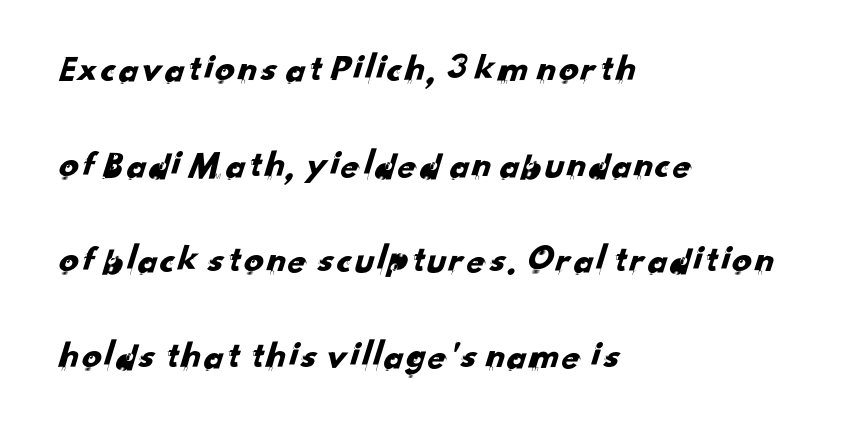
{"serif": "no", "width": "normal", "stroke_contrast": "low", "x_height": "small", "monospaced": "no", "underline": "no", "align": "left", "line_spacing": "loose", "line_spacing_ratio": 2.45, "letter_spacing": "normal", "letter_spacing_em": 0.0, "glyph_px": 39}
